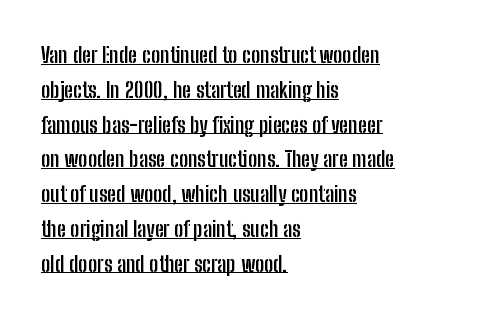
{"italic": "no", "bold": "yes", "underline": "yes", "align": "left", "line_spacing": "normal", "line_spacing_ratio": 1.58, "letter_spacing": "normal", "letter_spacing_em": 0.0, "glyph_px": 22}
